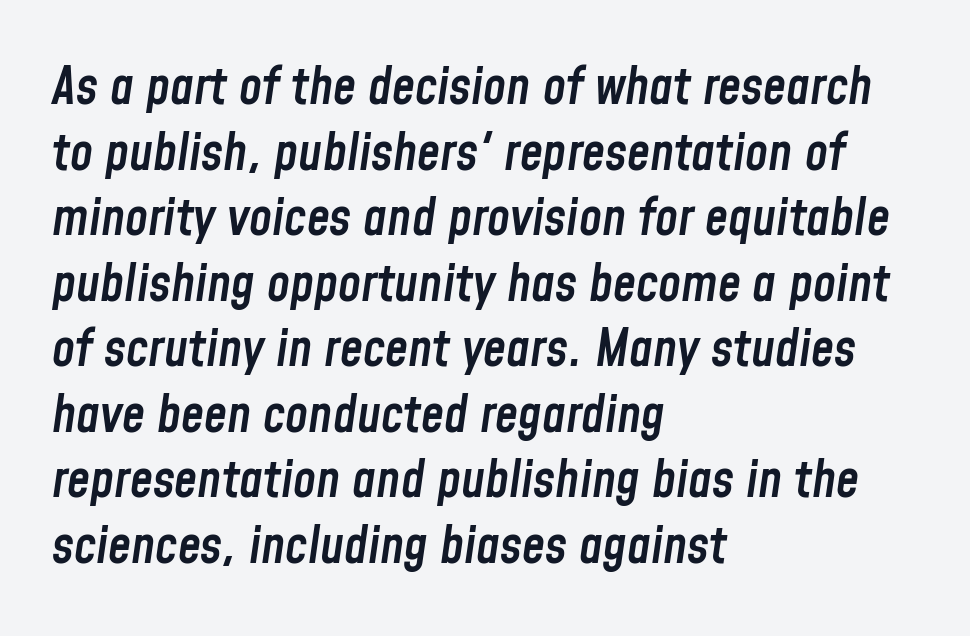
Students, note that the glyphs here touch the page at normal intervals. The specimen reads as italic at a glance. Here the designer chose a conventional face with non-uniform glyph widths. The zone under the glyphs is completely vacant. A somewhat darkened texture: the type is semibold rather than bold.
